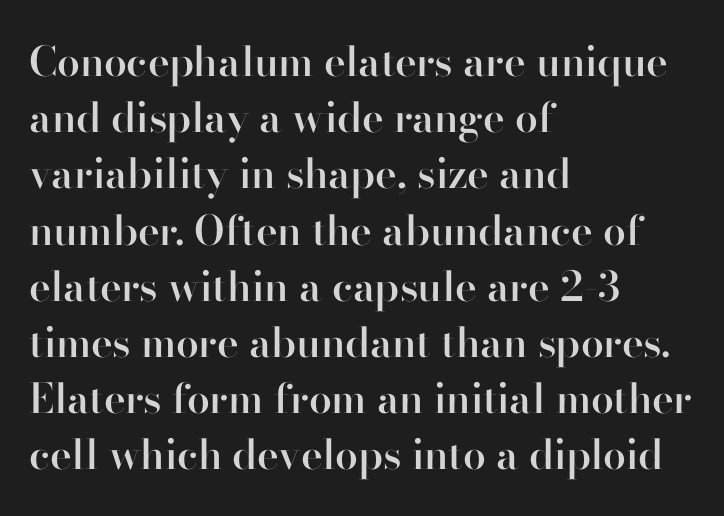
Think of a printed novel: that variable character pitch is what you see here. Examine the stroke ends and you'll spot serifs. Observe the ordinary spacing: letters are neighbours, not strangers. The strokes are fattened partway — semibold, not bold. Each new line begins a customary step beneath the previous one. A clean baseline with only descenders dipping below it.
